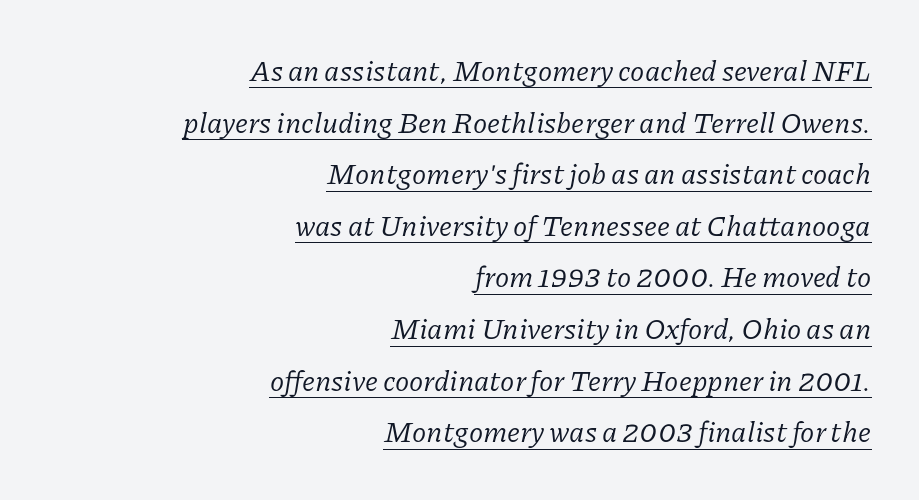
A student would call this right alignment; a typographer would say flush right, rag left. Each letter's strokes conclude with small projecting serifs. The rendering keeps characters at their native spacing. The letters are slanted; this is an italic face. The font is comparable to plain body text, perhaps lighter.
